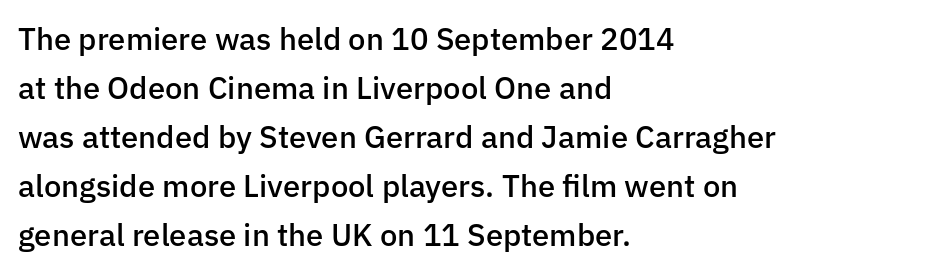
Does the lettering tilt? It doesn't — this is upright. Baseline-to-baseline distance is the conventional proportion of letter height. Beneath every word, the page is bare. The letters advance in unequal steps, a hallmark of proportional type. How heavy is the stroke? Medium-heavy — a semibold, shy of bold.
